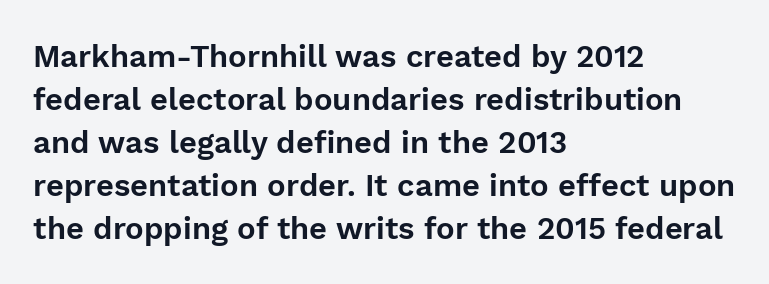
The image shows 31 px sans-serif type, upright; set left-aligned, normal line spacing (1.39x), normal letter spacing, not underlined; low stroke contrast and a medium x-height.
